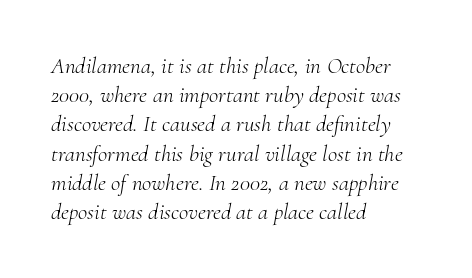
The image shows 23 px text type, italic (leaning right); set left-aligned, normal line spacing (1.27x), normal letter spacing, not underlined.
